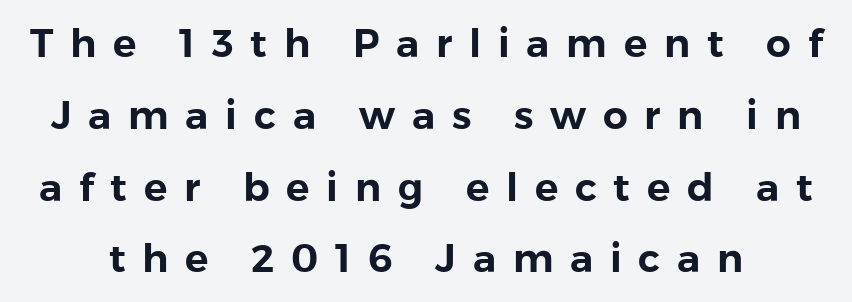
{"serif": "no", "italic": "no", "width": "normal", "stroke_contrast": "low", "x_height": "medium", "monospaced": "no", "underline": "no", "line_spacing_ratio": 1.84, "letter_spacing": "wide", "letter_spacing_em": 0.43, "glyph_px": 39}
